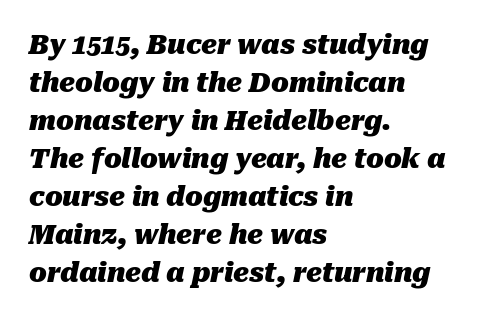
Inter-character spacing is left at the font's built-in metrics. Vertical spacing — default. This sample uses an oblique cut, with every glyph tilted off the vertical. Glance below the letters and you will spot only blank space. I'd describe the lettering as bold — thick and assertive. Notice how the passage keeps a crisp vertical edge on the left only.
